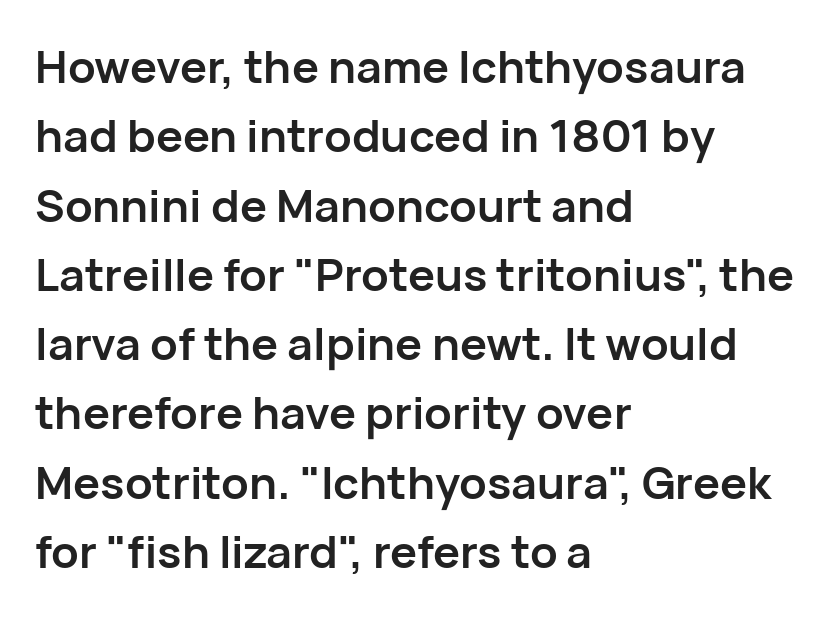
Q: Is the text bold? A: Yes.
Q: Is the text italic (slanted)? A: No, it is upright.
Q: Is the typeface a serif or a sans-serif typeface? A: Sans-serif.
Q: Is the text underlined? A: No.
Q: How is the paragraph aligned? A: Left-aligned.
Q: Is the spacing between letters normal or unusually wide? A: Normal.
Q: Is the spacing between lines tight, normal or loose? A: Normal.
Q: Width (condensed, normal, or wide)? A: Normal.
Q: Stroke contrast? A: Low.
Q: x-height? A: Medium.
Q: Monospaced? A: No.
